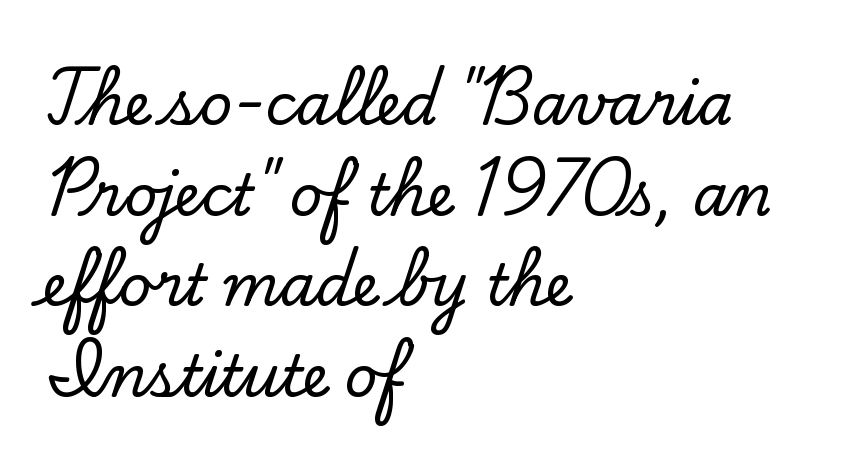
The image shows 57 px serif type; set left-aligned, normal line spacing (1.59x), normal letter spacing, not underlined; low stroke contrast and a small x-height.
